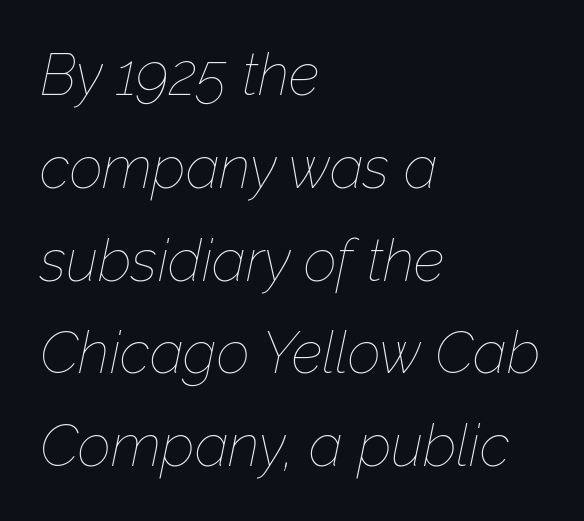
The image shows 58 px thin type, italic (leaning right); set left-aligned, normal line spacing (1.6x), normal letter spacing, not underlined; low stroke contrast and a medium x-height.
